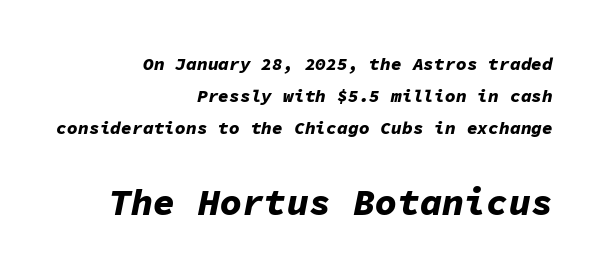
Q: Is the text bold? A: Yes.
Q: Is the text italic (slanted)? A: Yes, it leans right by about 11 degrees.
Q: Is the text underlined? A: No.
Q: How is the paragraph aligned? A: Right-aligned.
Q: Is the spacing between letters normal or unusually wide? A: Normal.
Q: Which block of text is set in a larger size, the first (top) or the second (bottom)? A: The second (bottom) one.
Q: Width (condensed, normal, or wide)? A: Normal.
Q: Stroke contrast? A: Low.
Q: x-height? A: Medium.
Q: Monospaced? A: Yes.
